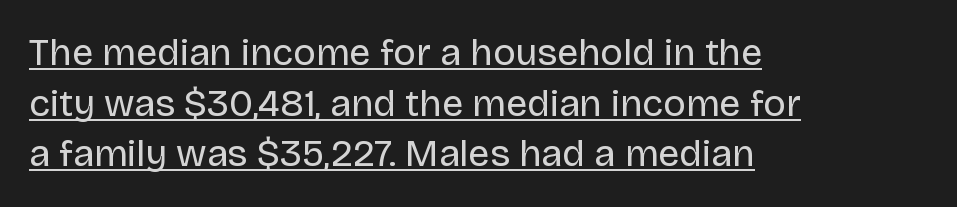
The image shows 38 px regular-weight sans-serif type, upright; set left-aligned, normal line spacing (1.33x), normal letter spacing, underlined; low stroke contrast and a large x-height.
